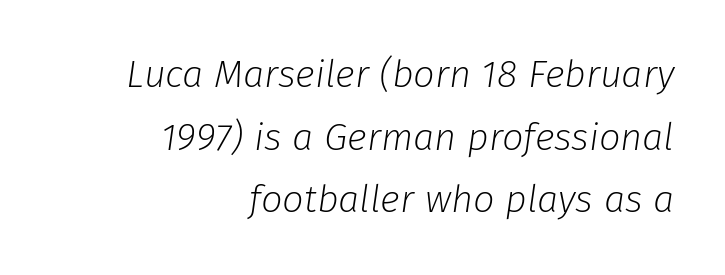
The letters advance in unequal steps, a hallmark of proportional type. This is oblique type, the kind used for emphasis or titles. Evenly set lines give the paragraph a standard silhouette. Underline: absent. The face used here is rendered with its standard letterfit.
